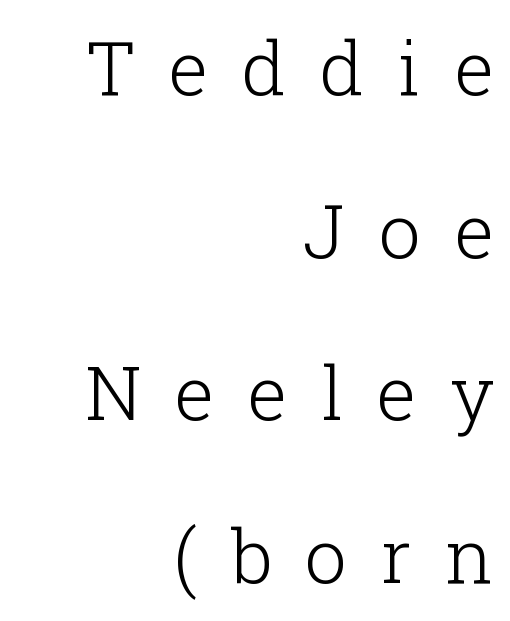
Are there feet on the stems? There are — it's a serif. The zone under the glyphs is completely vacant. The letterforms sit at book weight or below. The lines in this sample share a right terminus and differ only in where they begin. Style check: upright.
